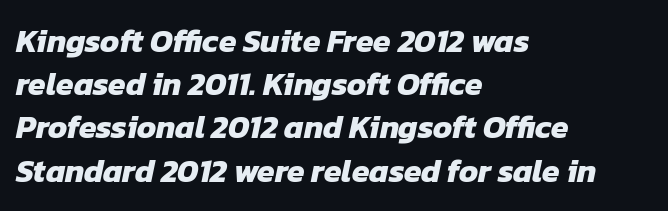
Q: Is the text bold? A: Yes.
Q: Is the typeface a serif or a sans-serif typeface? A: Sans-serif.
Q: Is the text underlined? A: No.
Q: How is the paragraph aligned? A: Left-aligned.
Q: Is the spacing between letters normal or unusually wide? A: Normal.
Q: Is the spacing between lines tight, normal or loose? A: Normal.
Q: Width (condensed, normal, or wide)? A: Normal.
Q: Stroke contrast? A: Low.
Q: x-height? A: Medium.
Q: Monospaced? A: No.
